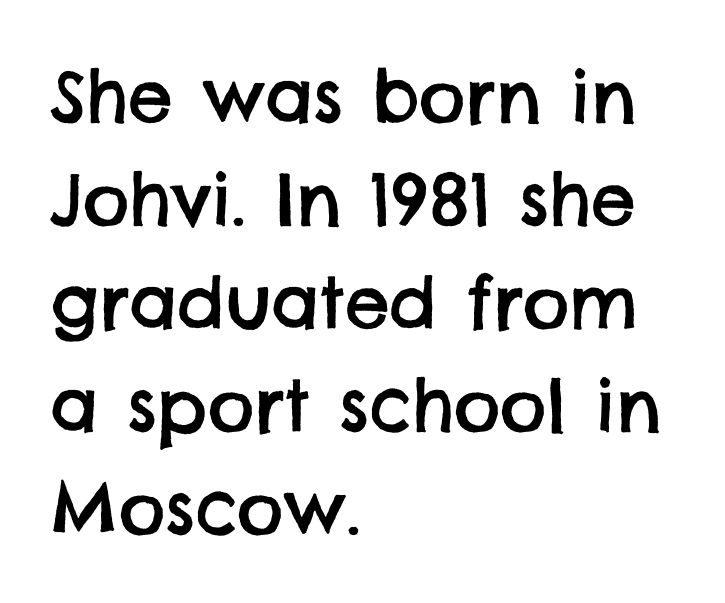
The image shows 71 px sans-serif type; set left-aligned, normal line spacing (1.45x), normal letter spacing, not underlined; low stroke contrast and a large x-height.
